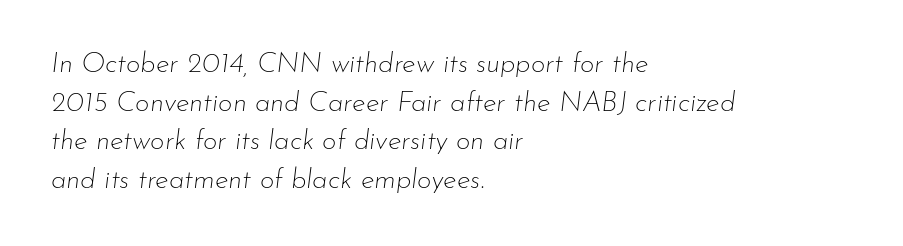
Is this a heavy cut? Hardly; it is regular or lighter. There's an unmistakable incline to the writing here. Normally led — the rows are evenly, conventionally spaced. The text block is weighted toward the left margin, trailing off unevenly rightward.
